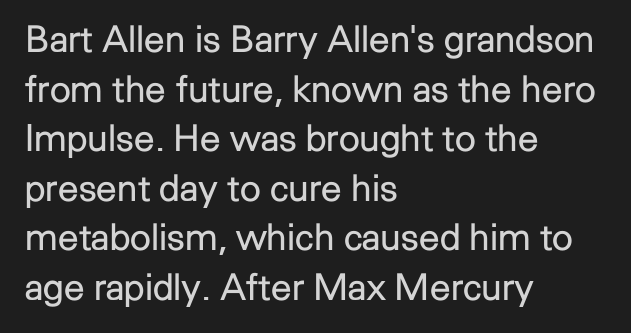
Here the glyphs are tracked normally, forming tight word shapes. Counters stay open thanks to moderate or lighter strokes. Visually the block forms a straight wall on the left and a jagged coastline on the right. Rows of type keep a routine distance in the vertical direction. Type without underlining. Here the designer chose a conventional face with non-uniform glyph widths.
